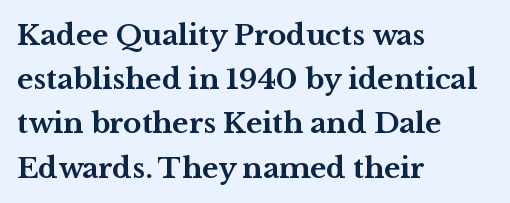
{"serif": "yes", "italic": "no", "bold": "yes", "weight": "bold", "width": "wide", "stroke_contrast": "medium", "x_height": "medium", "monospaced": "no", "underline": "no", "align": "left", "line_spacing": "normal", "line_spacing_ratio": 1.58, "letter_spacing": "normal", "letter_spacing_em": 0.0, "glyph_px": 28}
